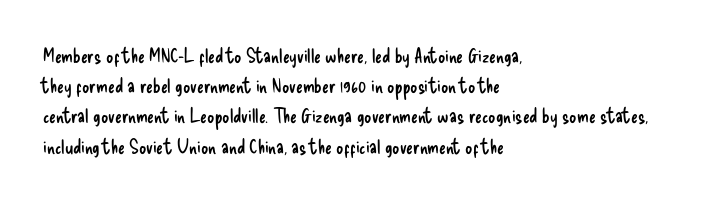
Q: Is the text bold? A: No.
Q: Is the text italic (slanted)? A: No, it is upright.
Q: Is the text underlined? A: No.
Q: How is the paragraph aligned? A: Left-aligned.
Q: Is the spacing between letters normal or unusually wide? A: Normal.
Q: Is the spacing between lines tight, normal or loose? A: Normal.
